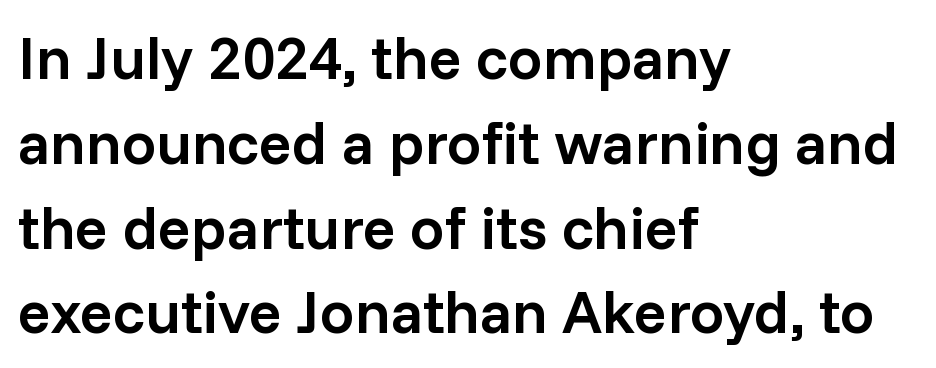
The image shows 61 px semibold sans-serif type, upright; set left-aligned, normal line spacing (1.39x), normal letter spacing, not underlined; low stroke contrast and a medium x-height.
